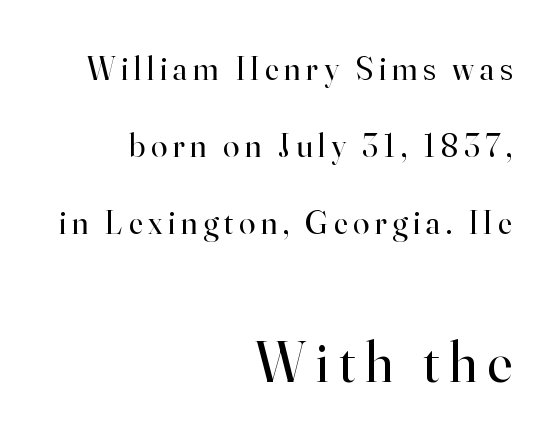
The type family on display is of the serif kind. Ascenders rise straight up at ninety degrees. Nobody drew a line under any word here. Casual observation: everything's shoved over to the right.
